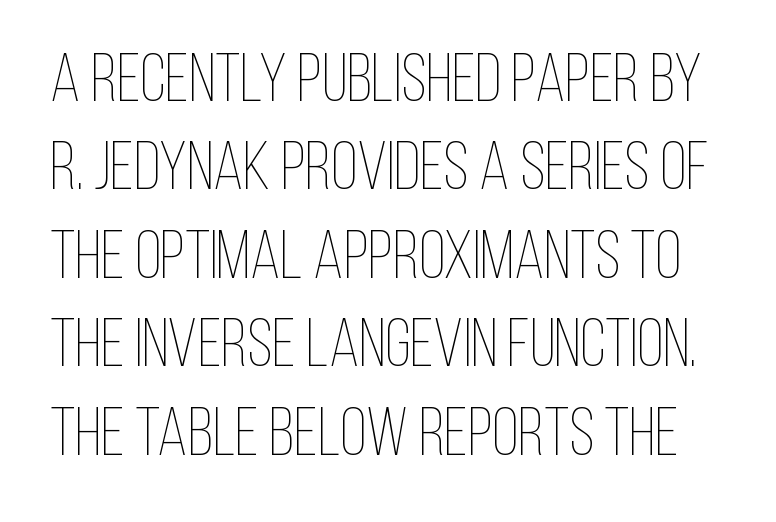
The image shows 68 px thin, condensed type, upright; set normal line spacing (1.3x), normal letter spacing, not underlined; low stroke contrast and a large x-height.
